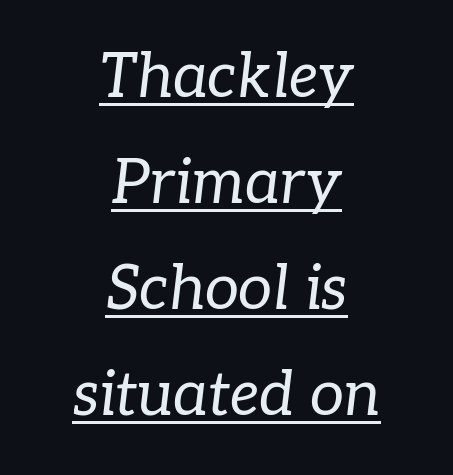
Are there feet on the stems? There are — it's a serif. Each line is balanced around a shared central axis. Like a heading marked for emphasis, these lines bear an underscore. The strokes carry an ordinary text weight at most. Each letter keeps its own natural width here, so spacing adapts to shape. Compared with typical body copy, the letter spacing here is the same.
